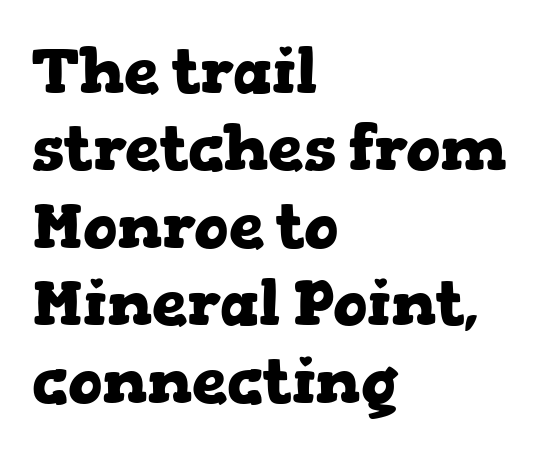
{"serif": "yes", "italic": "no", "bold": "yes", "weight": "heavy", "width": "wide", "stroke_contrast": "low", "x_height": "medium", "monospaced": "no", "underline": "no", "align": "left", "line_spacing_ratio": 1.23, "letter_spacing": "normal", "letter_spacing_em": 0.0, "glyph_px": 63}
